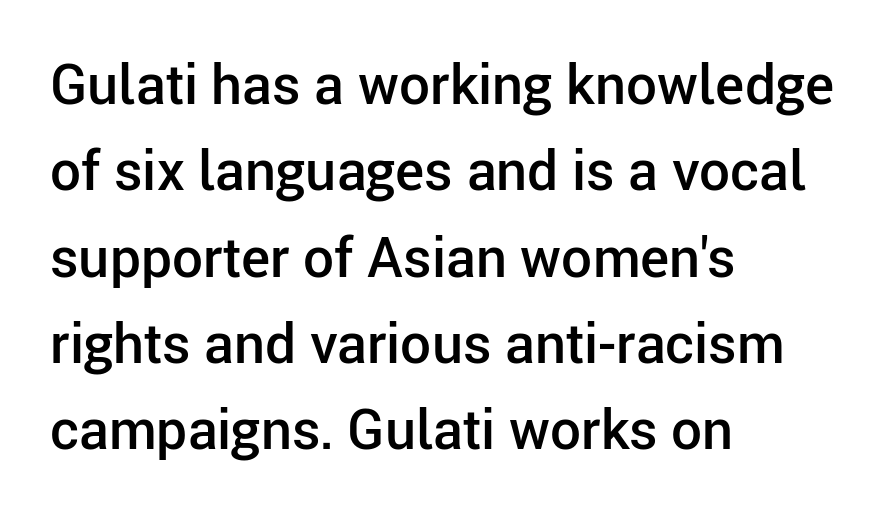
{"serif": "no", "italic": "no", "bold": "semi", "weight": "semibold", "width": "normal", "stroke_contrast": "low", "x_height": "medium", "monospaced": "no", "underline": "no", "align": "left", "line_spacing": "normal", "line_spacing_ratio": 1.57, "letter_spacing": "normal", "letter_spacing_em": 0.0, "glyph_px": 55}
